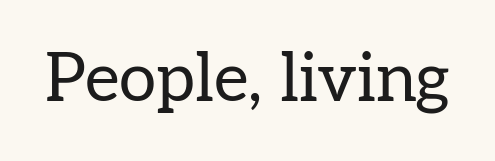
Q: Is the text bold? A: No.
Q: Is the text italic (slanted)? A: No, it is upright.
Q: Is the typeface a serif or a sans-serif typeface? A: Serif.
Q: Is the text underlined? A: No.
Q: Is the spacing between letters normal or unusually wide? A: Normal.
Q: Width (condensed, normal, or wide)? A: Normal.
Q: Stroke contrast? A: Low.
Q: x-height? A: Medium.
Q: Monospaced? A: No.
